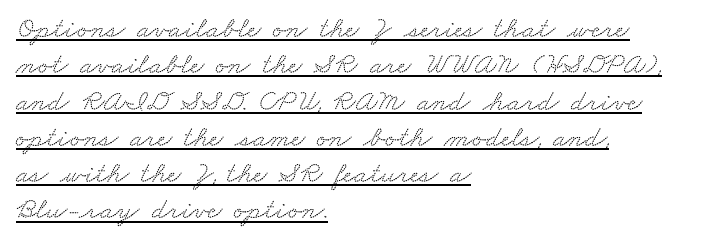
The designer went with a serif here, giving each stem small feet. The face used here is rendered with its standard letterfit. Is there an underline? Yes — a line sits under the letters. These lines are rendered in a variable-pitch font. The paragraph shown leans on its left margin.
